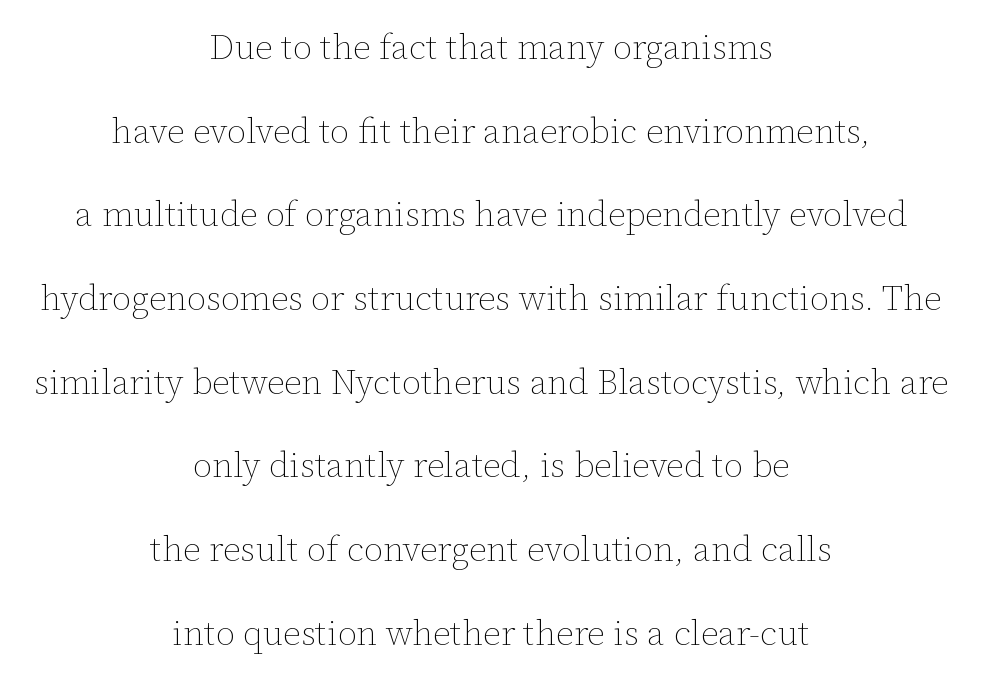
The image shows 35 px thin type, upright; set centered, loose line spacing (2.39x), normal letter spacing, not underlined; low stroke contrast and a medium x-height.
